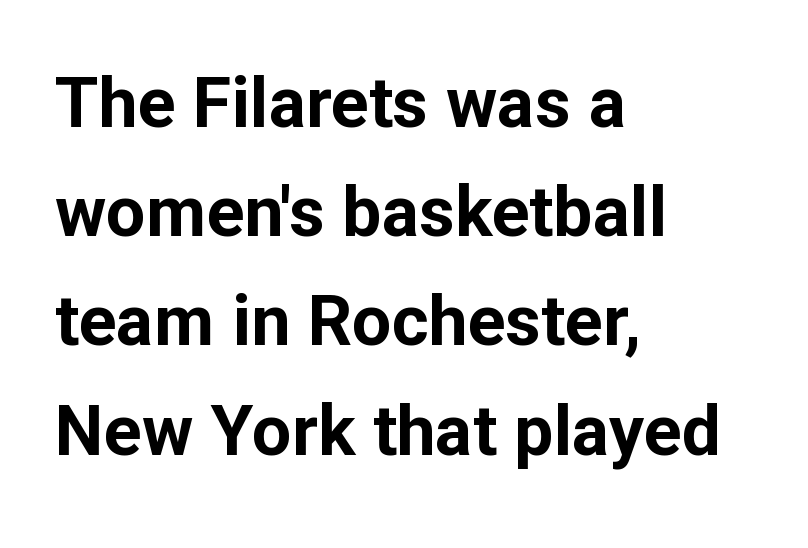
Each letter keeps its own natural width here, so spacing adapts to shape. Which margin do the lines hug? The left one — the right edge is uneven. Between one letter and the next there's only the usual sliver of space. Normally led — the rows are evenly, conventionally spaced. When letters stand straight like this, we call the style roman or upright. Nothing sits at the stroke ends, so this counts as sans-serif.
